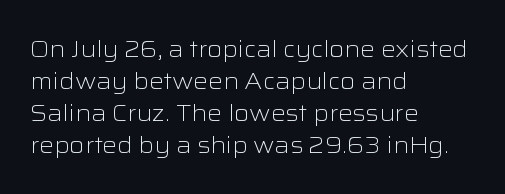
The image shows 23 px text type, upright; set left-aligned, normal line spacing (1.39x), normal letter spacing, not underlined.
